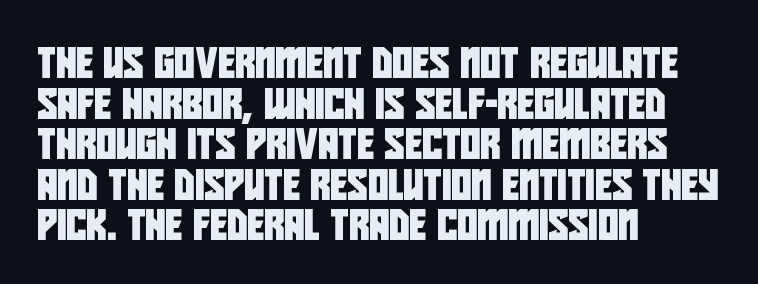
The rendering keeps characters at their native spacing. Descenders are the only things crossing below the line. Visually the block forms a straight wall on the left and a jagged coastline on the right. These lines sit exactly where default settings would place them.
